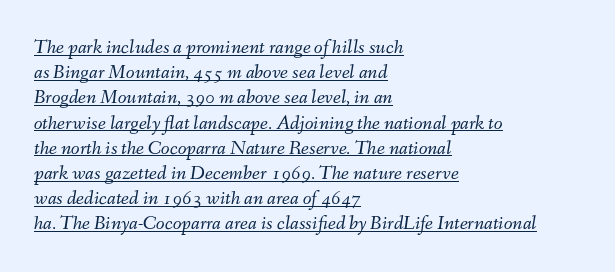
Q: Is the text bold? A: No.
Q: Is the text italic (slanted)? A: Yes, it leans right by about 9 degrees.
Q: Is the text underlined? A: Yes.
Q: How is the paragraph aligned? A: Left-aligned.
Q: Is the spacing between letters normal or unusually wide? A: Normal.
Q: Is the spacing between lines tight, normal or loose? A: Normal.
